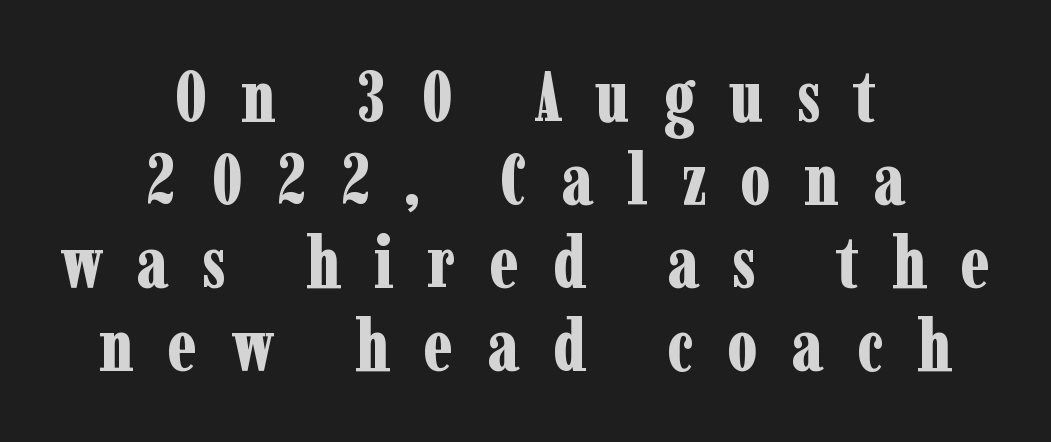
Q: Is the text bold? A: Yes.
Q: Is the text italic (slanted)? A: No, it is upright.
Q: Is the typeface a serif or a sans-serif typeface? A: Serif.
Q: Is the text underlined? A: No.
Q: How is the paragraph aligned? A: Centered.
Q: Is the spacing between letters normal or unusually wide? A: Unusually wide.
Q: Width (condensed, normal, or wide)? A: Condensed.
Q: Stroke contrast? A: Low.
Q: x-height? A: Medium.
Q: Monospaced? A: No.
